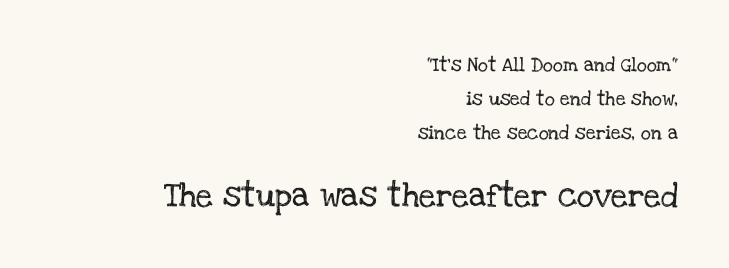
Each row of text sits above clean, open space. Is the letter spacing exaggerated? No — it looks like the ordinary default. Widely set lines give the paragraph a tall, airy silhouette. Horizontal alignment here is rightward, an uncommon choice for prose.
